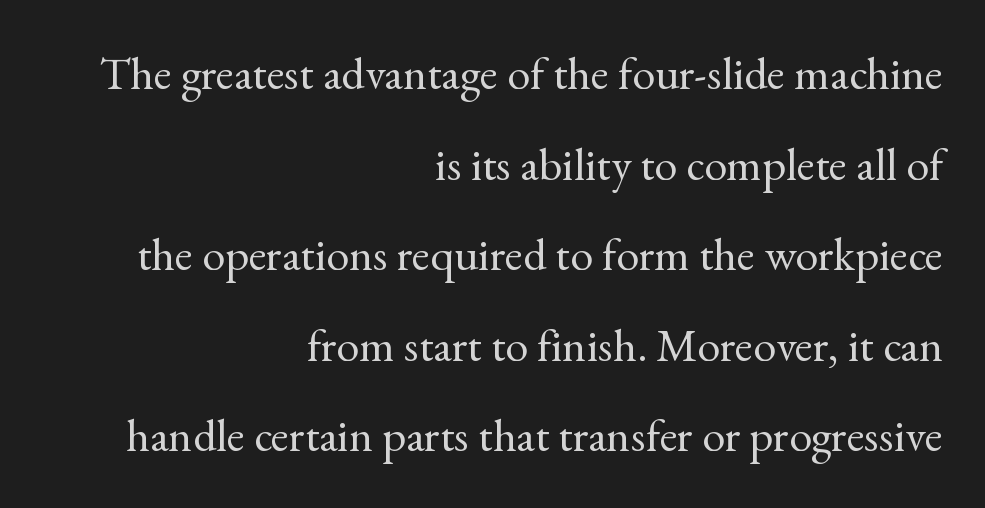
Words appear dense and cohesive because spacing is normal. The lettering holds an erect, upright posture throughout. Summary of vertical rhythm: relaxed, with wide interline spacing. Right-aligned paragraph, ragged on the left.
